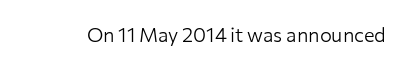
The image shows 20 px text type, upright; set normal letter spacing, not underlined.
